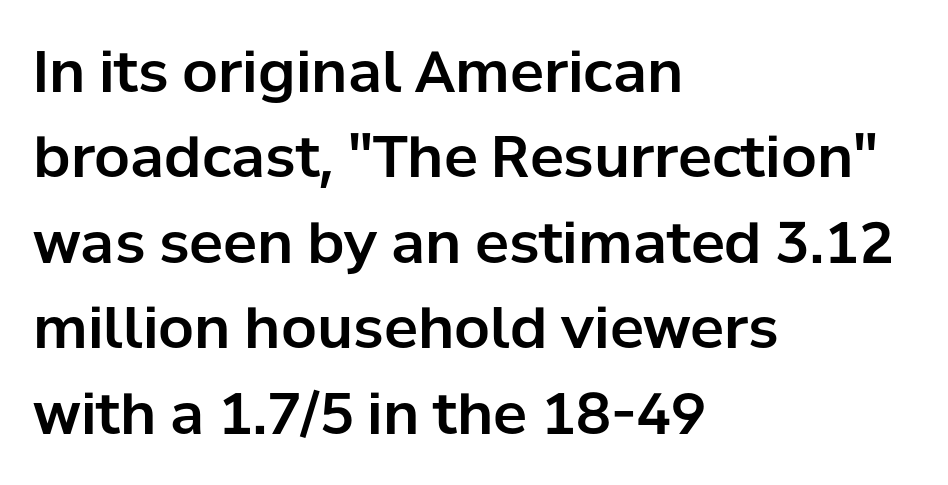
{"serif": "no", "italic": "no", "width": "normal", "stroke_contrast": "low", "x_height": "medium", "monospaced": "no", "underline": "no", "align": "left", "line_spacing": "normal", "line_spacing_ratio": 1.5, "letter_spacing": "normal", "letter_spacing_em": 0.0, "glyph_px": 57}
